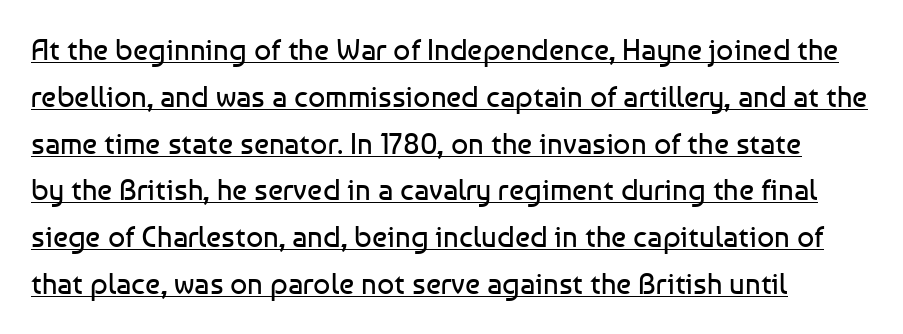
{"serif": "no", "italic": "no", "bold": "no", "weight": "regular", "width": "normal", "stroke_contrast": "low", "x_height": "medium", "monospaced": "no", "underline": "yes", "align": "left", "line_spacing": "normal", "line_spacing_ratio": 1.56, "letter_spacing": "normal", "letter_spacing_em": 0.0, "glyph_px": 30}
